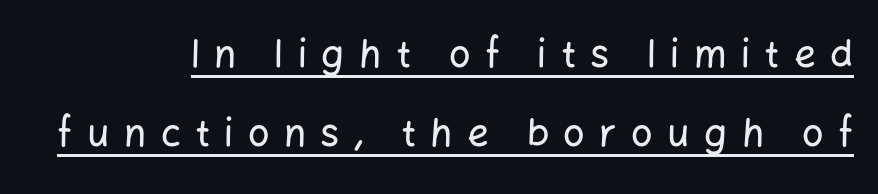
This is roman type, the default non-slanted kind. In terms of leading, this rendering errs on the spacious side. The characters display no serif detailing; their extremities are plain. Each word looks stretched out because of the extra space between its letters.
